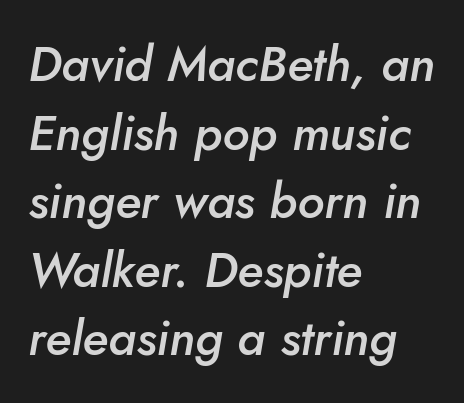
{"italic": "yes", "lean": "right", "slant_degrees": 10, "bold": "semi", "weight": "semibold", "width": "normal", "stroke_contrast": "low", "x_height": "small", "monospaced": "no", "underline": "no", "align": "left", "line_spacing": "normal", "line_spacing_ratio": 1.4, "letter_spacing": "normal", "letter_spacing_em": 0.0, "glyph_px": 49}
